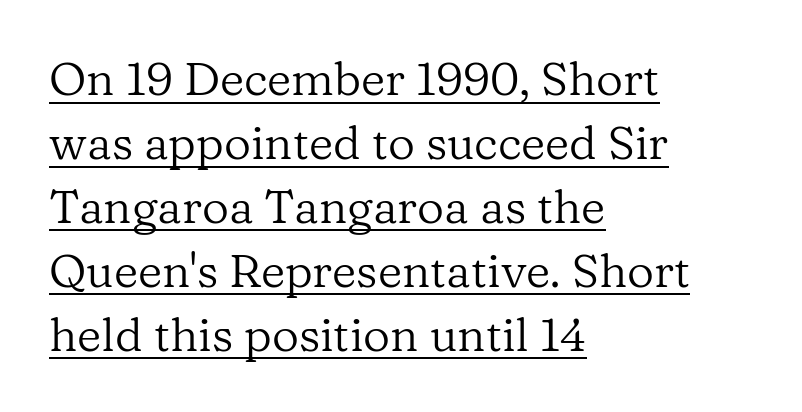
The image shows 47 px regular-weight serif type, upright; set left-aligned, normal line spacing (1.36x), normal letter spacing, underlined; low stroke contrast and a medium x-height.
